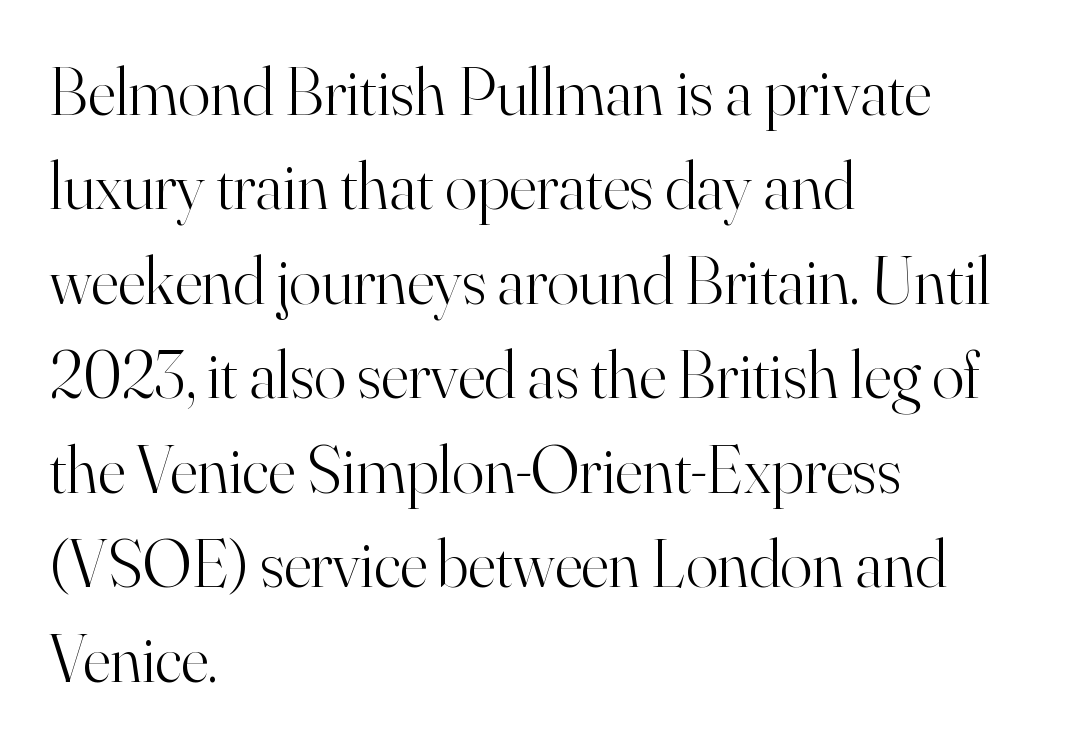
The image shows 67 px light serif type, upright; set left-aligned, normal line spacing (1.41x), normal letter spacing, not underlined; high stroke contrast and a small x-height.
